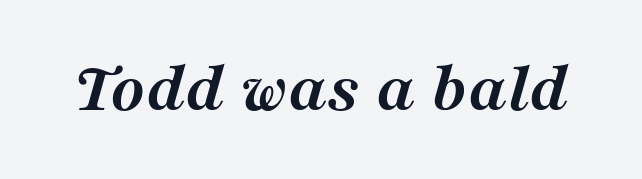
Q: Is the text bold? A: Yes.
Q: Is the text italic (slanted)? A: Yes, it leans right by about 16 degrees.
Q: Is the typeface a serif or a sans-serif typeface? A: Serif.
Q: Is the text underlined? A: No.
Q: Is the spacing between letters normal or unusually wide? A: Normal.
Q: Width (condensed, normal, or wide)? A: Normal.
Q: Stroke contrast? A: Medium.
Q: x-height? A: Medium.
Q: Monospaced? A: No.
